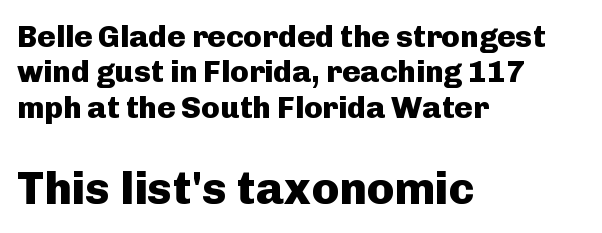
Q: Is the text bold? A: Yes.
Q: Is the text italic (slanted)? A: No, it is upright.
Q: Is the typeface a serif or a sans-serif typeface? A: Sans-serif.
Q: Is the text underlined? A: No.
Q: How is the paragraph aligned? A: Left-aligned.
Q: Is the spacing between letters normal or unusually wide? A: Normal.
Q: Is the spacing between lines tight, normal or loose? A: Tight.
Q: Which block of text is set in a larger size, the first (top) or the second (bottom)? A: The second (bottom) one.
Q: Width (condensed, normal, or wide)? A: Normal.
Q: Stroke contrast? A: Low.
Q: x-height? A: Medium.
Q: Monospaced? A: No.
